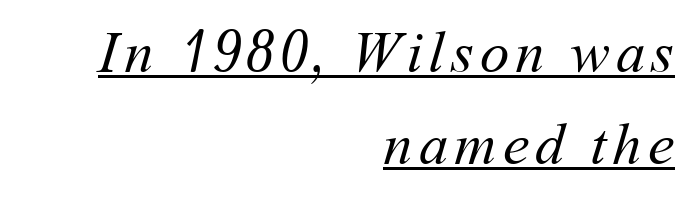
{"bold": "no", "weight": "regular", "width": "normal", "stroke_contrast": "medium", "x_height": "medium", "monospaced": "no", "underline": "yes", "align": "right", "line_spacing": "normal", "line_spacing_ratio": 1.56, "glyph_px": 59}
